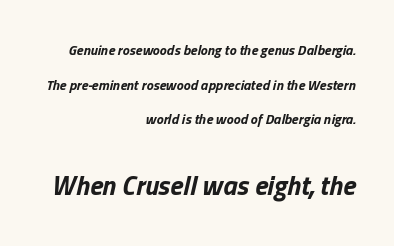
The image shows 27 px bold type, italic (leaning right); set right-aligned, loose line spacing (2.47x), normal letter spacing, not underlined; the second (bottom) block is 1.93x larger.
